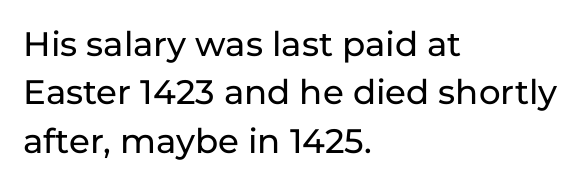
{"serif": "no", "italic": "no", "width": "normal", "stroke_contrast": "low", "x_height": "medium", "monospaced": "no", "underline": "no", "align": "left", "line_spacing": "normal", "line_spacing_ratio": 1.42, "letter_spacing": "normal", "letter_spacing_em": 0.0, "glyph_px": 34}
